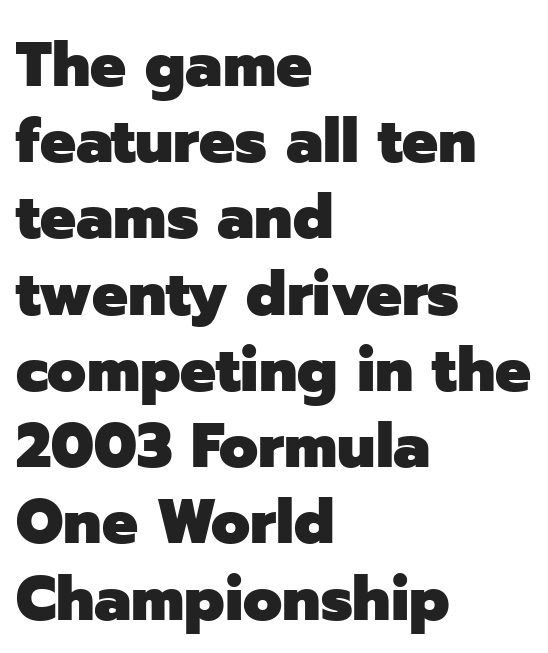
The image shows 63 px heavy sans-serif type, upright; set left-aligned, line spacing 1.21x, normal letter spacing, not underlined; low stroke contrast and a medium x-height.
